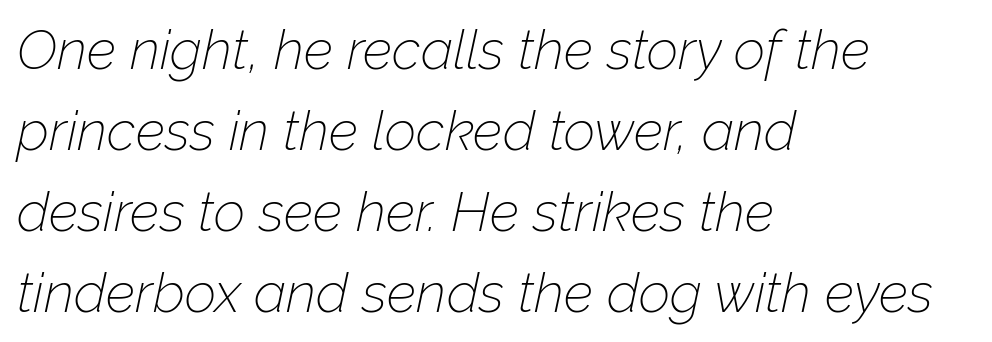
Is the stroke heavy? The answer is a plain regular-or-lighter. Slant detected: the letters are inclined. Is the letter spacing exaggerated? No — it looks like the ordinary default. These lines sit exactly where default settings would place them. Which margin do the lines hug? The left one — the right edge is uneven.
